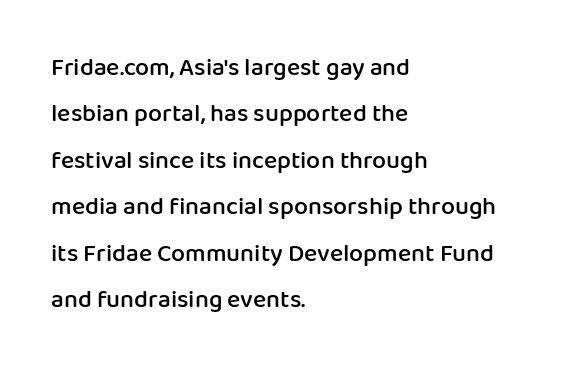
Q: Is the text bold? A: Semi-bold.
Q: Is the text italic (slanted)? A: No, it is upright.
Q: Is the text underlined? A: No.
Q: How is the paragraph aligned? A: Left-aligned.
Q: Is the spacing between letters normal or unusually wide? A: Normal.
